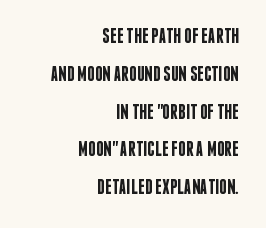
{"italic": "no", "bold": "semi", "underline": "no", "align": "right", "line_spacing_ratio": 1.8, "letter_spacing": "normal", "letter_spacing_em": 0.0, "glyph_px": 21}
